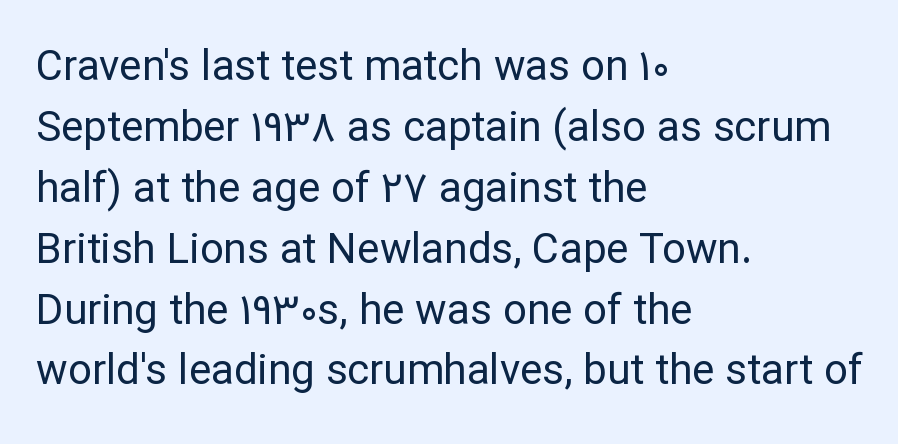
The image shows 42 px regular-weight sans-serif type, upright; set left-aligned, normal line spacing (1.45x), normal letter spacing, not underlined; low stroke contrast and a medium x-height.
